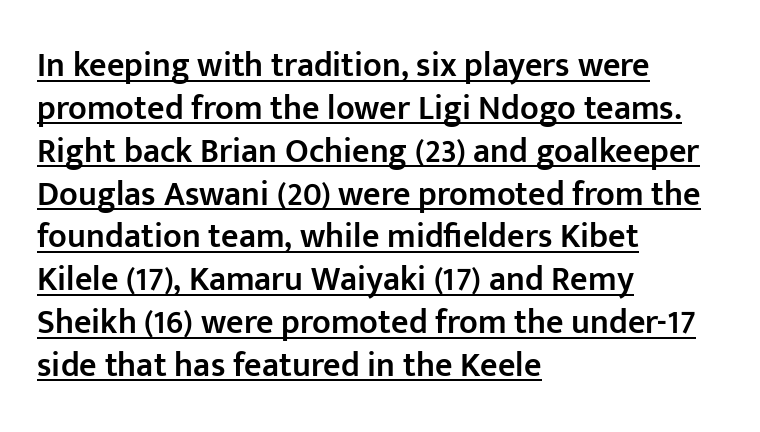
{"serif": "no", "italic": "no", "bold": "semi", "weight": "semibold", "width": "normal", "stroke_contrast": "low", "x_height": "medium", "monospaced": "no", "underline": "yes", "align": "left", "line_spacing": "normal", "line_spacing_ratio": 1.26, "letter_spacing": "normal", "letter_spacing_em": 0.0, "glyph_px": 34}
